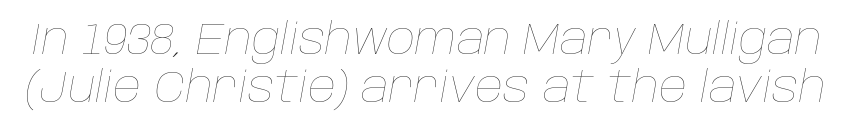
{"italic": "yes", "lean": "right", "slant_degrees": 10, "bold": "no", "weight": "thin", "width": "normal", "stroke_contrast": "low", "x_height": "large", "monospaced": "no", "underline": "no", "line_spacing": "tight", "line_spacing_ratio": 1.09, "letter_spacing": "normal", "letter_spacing_em": 0.0, "glyph_px": 44}
